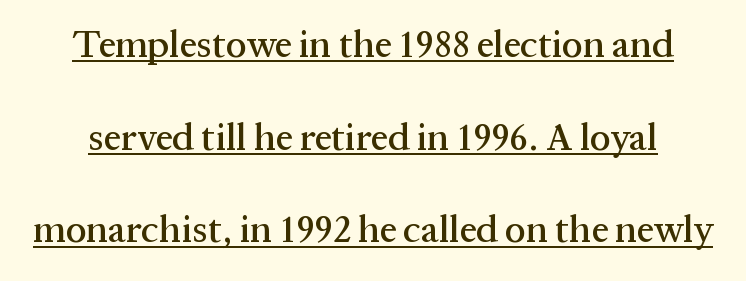
Q: Is the text italic (slanted)? A: No, it is upright.
Q: Is the typeface a serif or a sans-serif typeface? A: Serif.
Q: Is the text underlined? A: Yes.
Q: Is the spacing between letters normal or unusually wide? A: Normal.
Q: Is the spacing between lines tight, normal or loose? A: Loose.
Q: Width (condensed, normal, or wide)? A: Normal.
Q: Stroke contrast? A: Medium.
Q: x-height? A: Medium.
Q: Monospaced? A: No.
